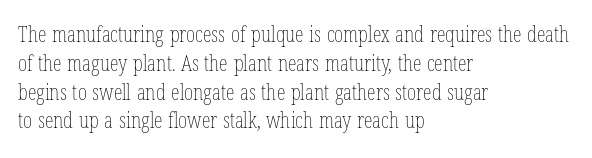
The image shows 22 px text type, upright; set left-aligned, normal line spacing (1.31x), normal letter spacing, not underlined.
